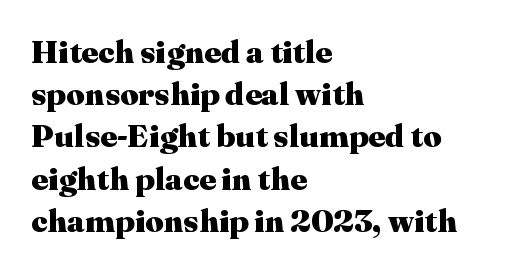
Think of a printed novel: that variable character pitch is what you see here. If you drew a line through each stem, it would be perfectly vertical. The gap between lines stays unmarked. Regarding leading, the lines here are spaced in the standard way. These lines keep a tight, regular rhythm from letter to letter. The rendering shows small feet on the letterforms — a serif design.
